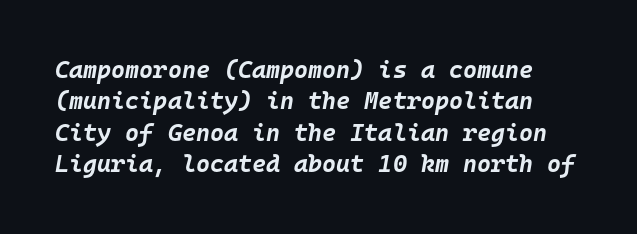
The image shows 24 px bold type, italic (leaning right); set normal line spacing (1.31x), normal letter spacing, not underlined.
